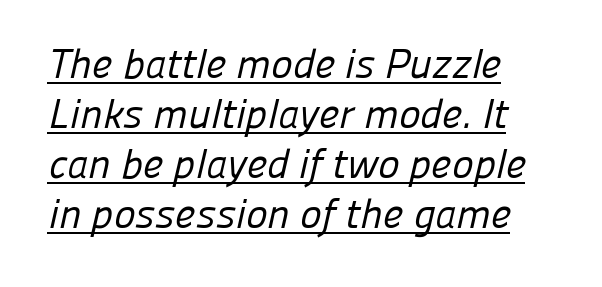
The image shows 41 px regular-weight sans-serif type; set left-aligned, line spacing 1.22x, normal letter spacing, underlined; low stroke contrast and a medium x-height.
